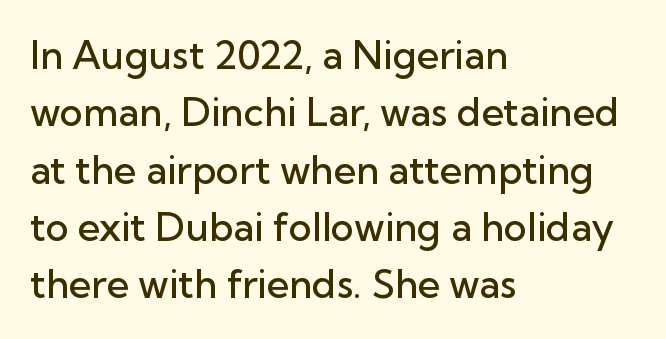
The font is running at a semibold setting, under full bold. The typesetter chose a ragged-right arrangement here. Bare-footed words on every line. The axis of the letterforms is exactly vertical.
